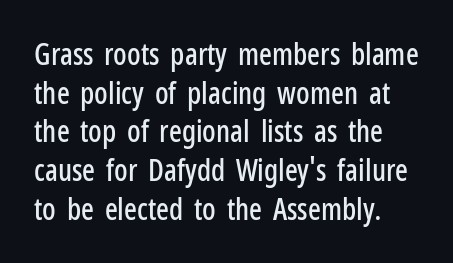
The image shows 30 px condensed sans-serif type, upright; set normal line spacing (1.29x), normal letter spacing, not underlined; low stroke contrast and a medium x-height.
